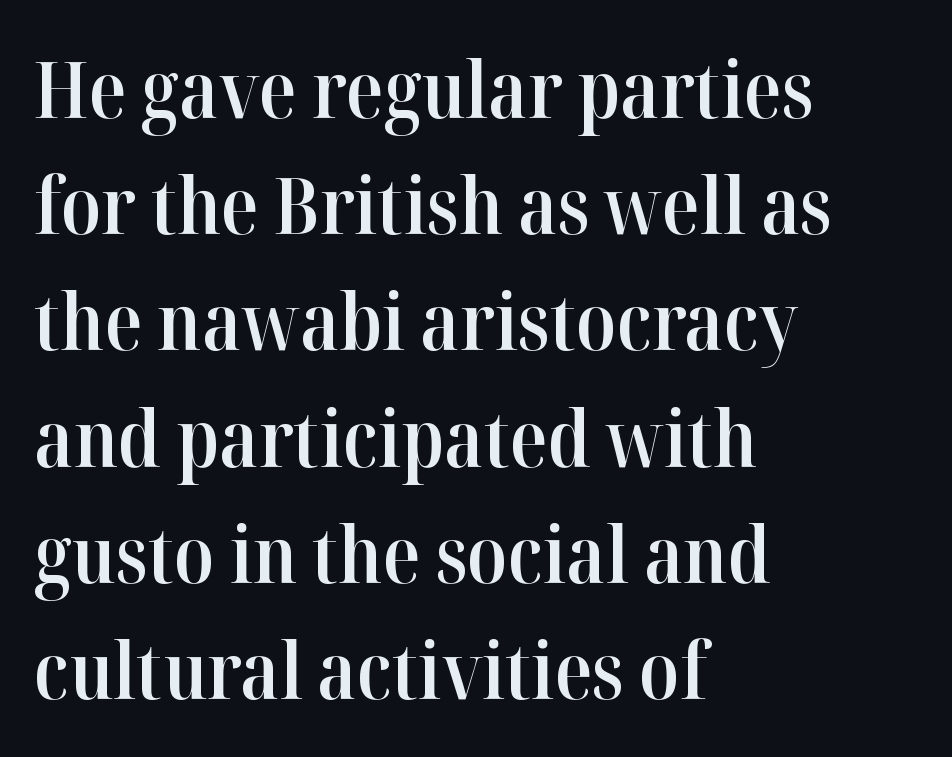
The image shows 78 px semibold serif type, upright; set left-aligned, normal line spacing (1.49x), normal letter spacing, not underlined; high stroke contrast and a medium x-height.
